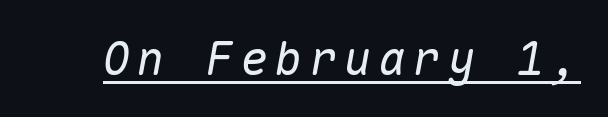
Monospaced: the letters line up in strict vertical columns. Each line of the rendering has a horizontal stroke beneath the glyphs. The font is comparable to plain body text, perhaps lighter. The text carries the slant typical of an italic or oblique font.
